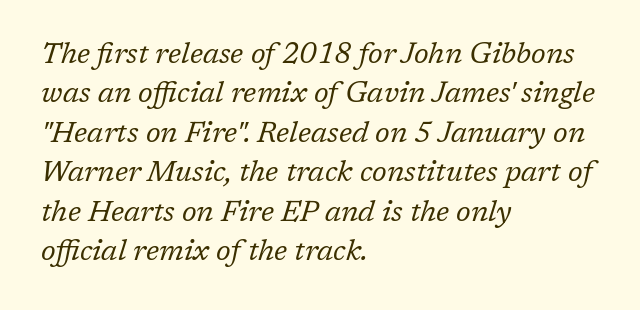
The image shows 29 px regular-weight serif type, italic (leaning right); set left-aligned, normal line spacing (1.36x), normal letter spacing, not underlined; low stroke contrast and a medium x-height.
